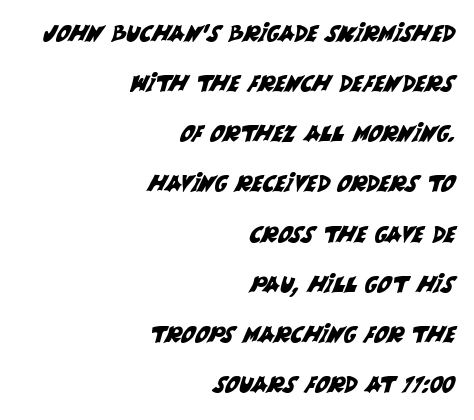
{"underline": "no", "align": "right", "line_spacing": "loose", "line_spacing_ratio": 2.28, "letter_spacing": "normal", "letter_spacing_em": 0.0, "glyph_px": 22}
